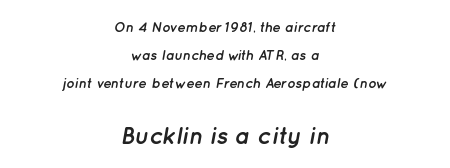
In terms of posture, this sample is oblique. There is no visible air inserted between adjacent glyphs. Every letter is thick-stroked: bold, no question. Each new line begins a long way beneath the previous one. The paragraph shown floats in the horizontal middle. Type without underlining.
